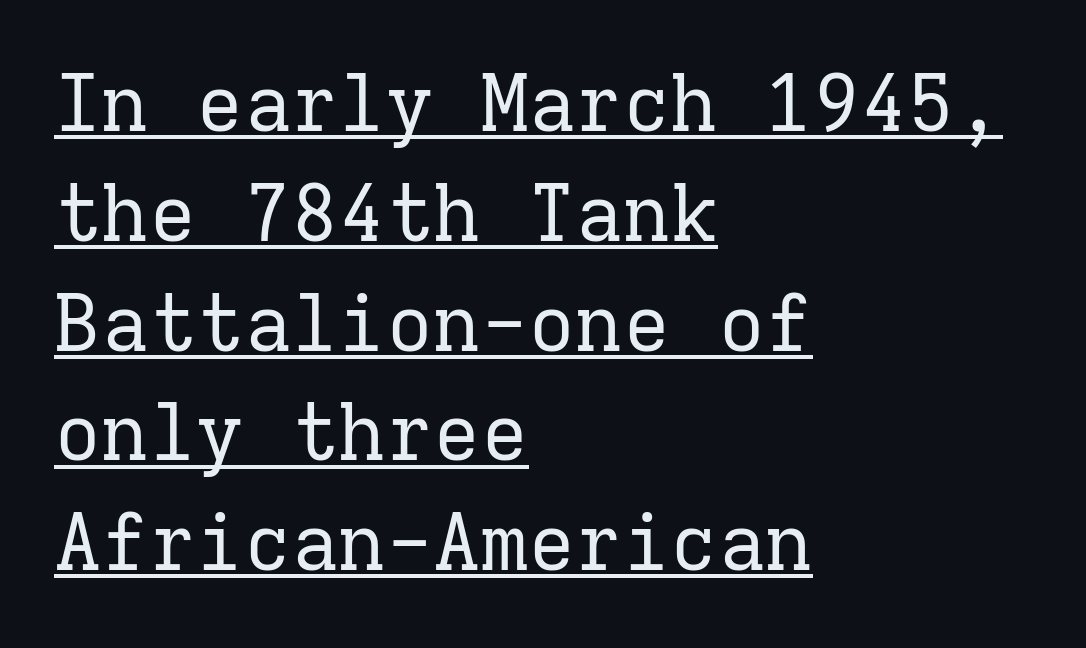
The image shows 79 px regular-weight serif type, upright, monospaced; set left-aligned, normal line spacing (1.39x), normal letter spacing, underlined; low stroke contrast and a medium x-height.
